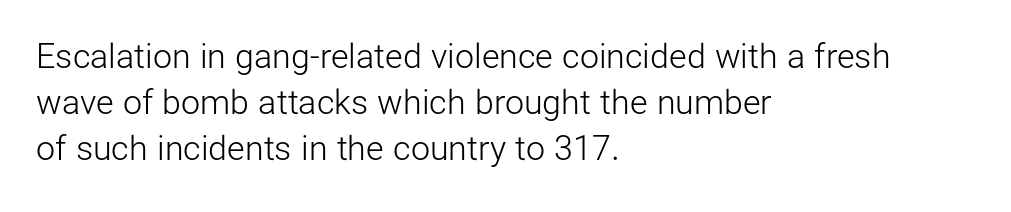
{"serif": "no", "italic": "no", "bold": "no", "weight": "light", "width": "normal", "stroke_contrast": "low", "x_height": "medium", "monospaced": "no", "underline": "no", "align": "left", "line_spacing": "normal", "line_spacing_ratio": 1.36, "letter_spacing": "normal", "letter_spacing_em": 0.0, "glyph_px": 34}
